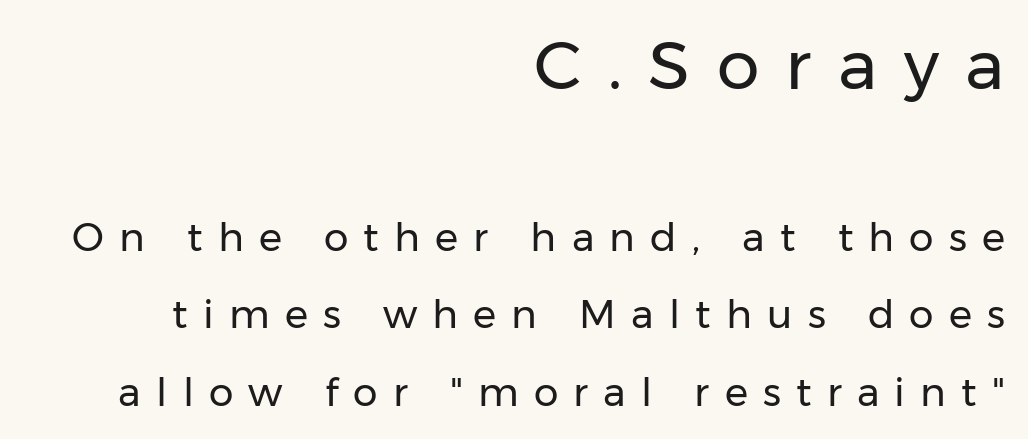
{"serif": "no", "italic": "no", "bold": "no", "weight": "regular", "width": "normal", "stroke_contrast": "low", "x_height": "medium", "monospaced": "no", "underline": "no", "align": "right", "line_spacing": "loose", "line_spacing_ratio": 1.99, "letter_spacing": "wide", "letter_spacing_em": 0.39, "larger_block": "first", "size_ratio": 1.74, "glyph_px": 68}
